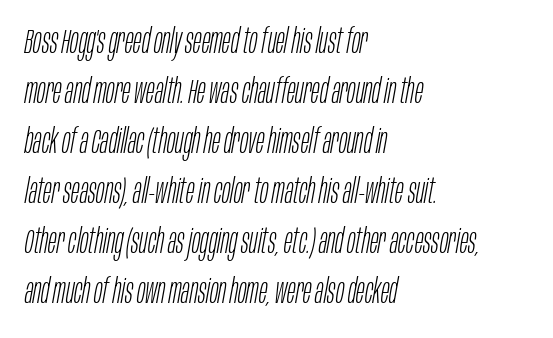
The image shows 35 px light, condensed type, italic (leaning right); set left-aligned, normal line spacing (1.43x), normal letter spacing, not underlined; low stroke contrast and a large x-height.
